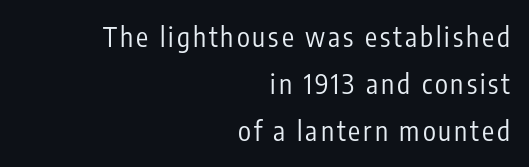
The baseline area is clear. The axis of the letterforms is exactly vertical. The characters are drawn with everyday or finer stroke widths. Leftover space on each line is placed entirely before the opening word.
